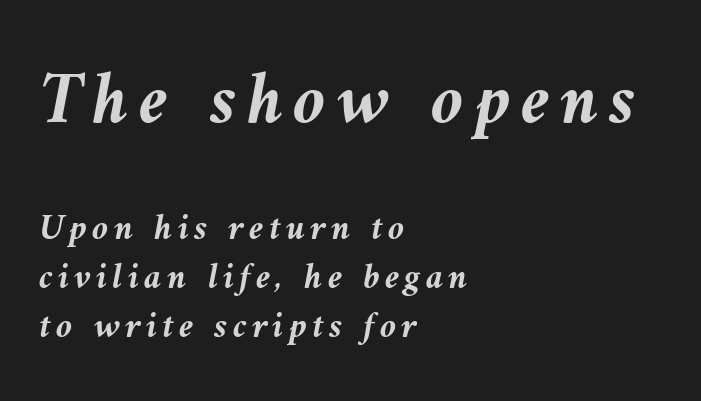
Which margin do the lines hug? The left one — the right edge is uneven. Between these two stacked blocks, the higher one wins on size. The baseline area is clear. Looks like regular typesetting: each glyph gets only the width it needs.
